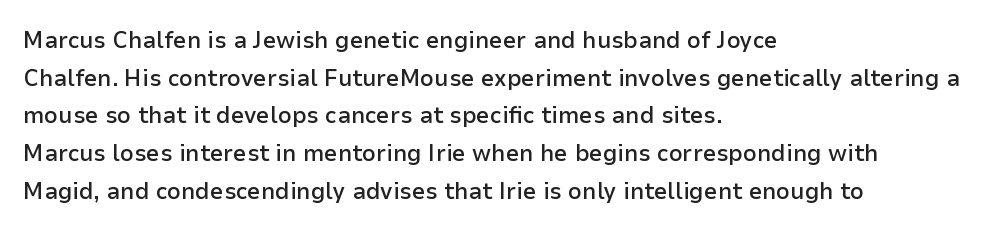
If you drew a ruler down the left edge, every line would touch it. Successive baselines arrive at the customary interval. The passage shown is semibold, sitting just below true bold. Style check: upright.
